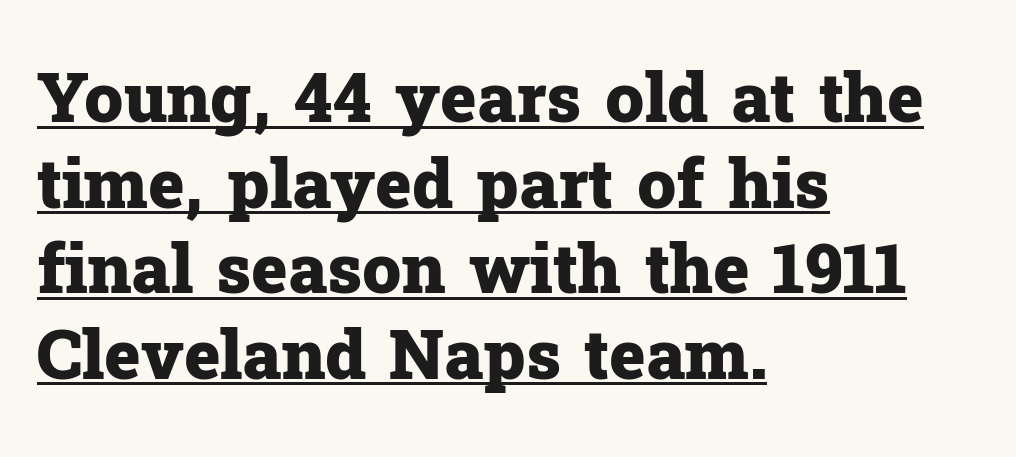
The image shows 69 px heavy serif type, upright; set left-aligned, line spacing 1.24x, normal letter spacing, underlined; low stroke contrast and a medium x-height.
